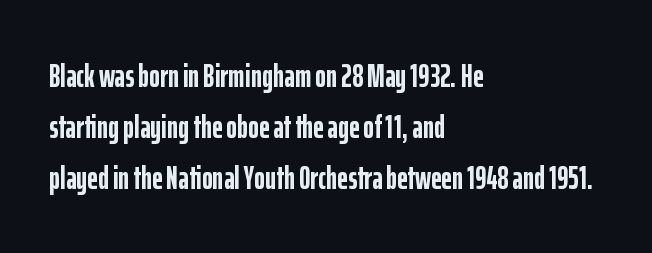
The image shows 33 px semibold, condensed sans-serif type, upright; set left-aligned, normal line spacing (1.54x), normal letter spacing, not underlined; low stroke contrast and a medium x-height.
